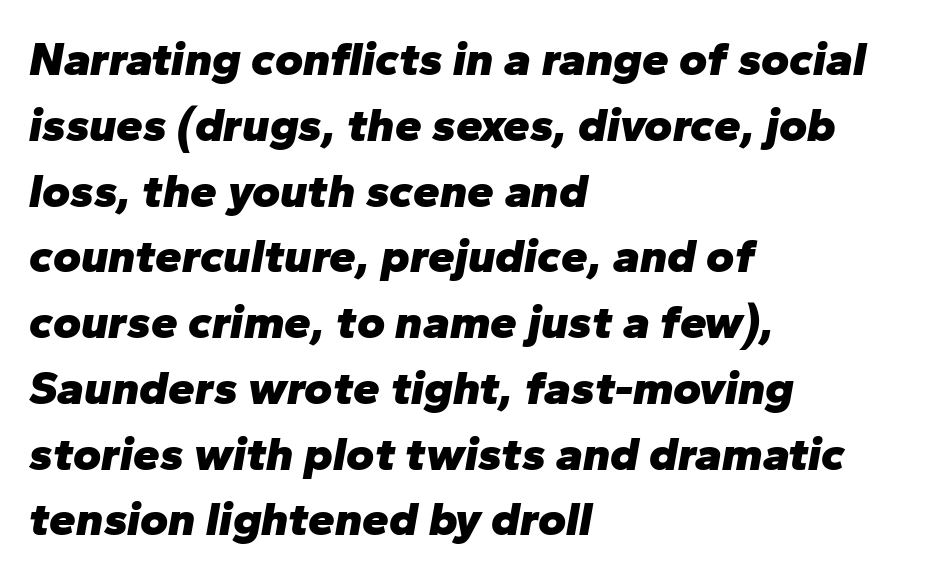
Q: Is the text bold? A: Yes.
Q: Is the text italic (slanted)? A: Yes, it leans right by about 10 degrees.
Q: Is the text underlined? A: No.
Q: How is the paragraph aligned? A: Left-aligned.
Q: Is the spacing between letters normal or unusually wide? A: Normal.
Q: Is the spacing between lines tight, normal or loose? A: Normal.
Q: Width (condensed, normal, or wide)? A: Normal.
Q: Stroke contrast? A: Low.
Q: x-height? A: Medium.
Q: Monospaced? A: No.
